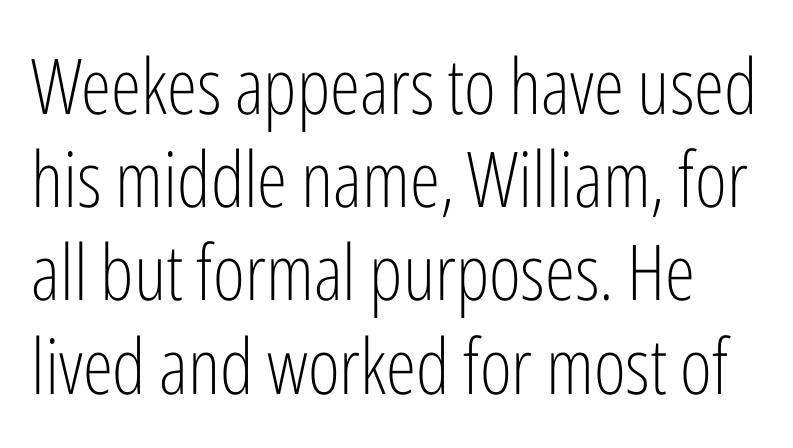
Q: Is the text bold? A: No.
Q: Is the text italic (slanted)? A: No, it is upright.
Q: Is the typeface a serif or a sans-serif typeface? A: Sans-serif.
Q: Is the text underlined? A: No.
Q: Is the spacing between letters normal or unusually wide? A: Normal.
Q: Width (condensed, normal, or wide)? A: Condensed.
Q: Stroke contrast? A: Low.
Q: x-height? A: Medium.
Q: Monospaced? A: No.
